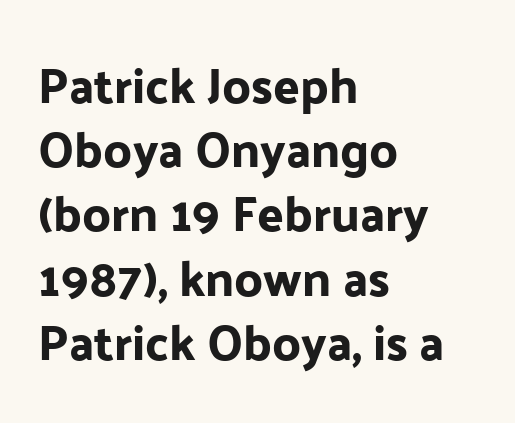
{"serif": "no", "italic": "no", "width": "normal", "stroke_contrast": "low", "x_height": "medium", "monospaced": "no", "underline": "no", "align": "left", "line_spacing": "normal", "line_spacing_ratio": 1.31, "letter_spacing": "normal", "letter_spacing_em": 0.0, "glyph_px": 49}
